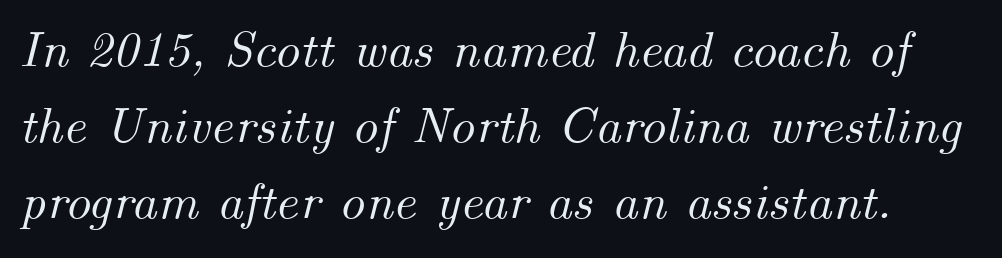
{"italic": "yes", "lean": "right", "slant_degrees": 14, "width": "normal", "stroke_contrast": "medium", "x_height": "small", "monospaced": "no", "underline": "no", "line_spacing": "normal", "line_spacing_ratio": 1.49, "letter_spacing": "normal", "letter_spacing_em": 0.0, "glyph_px": 51}
